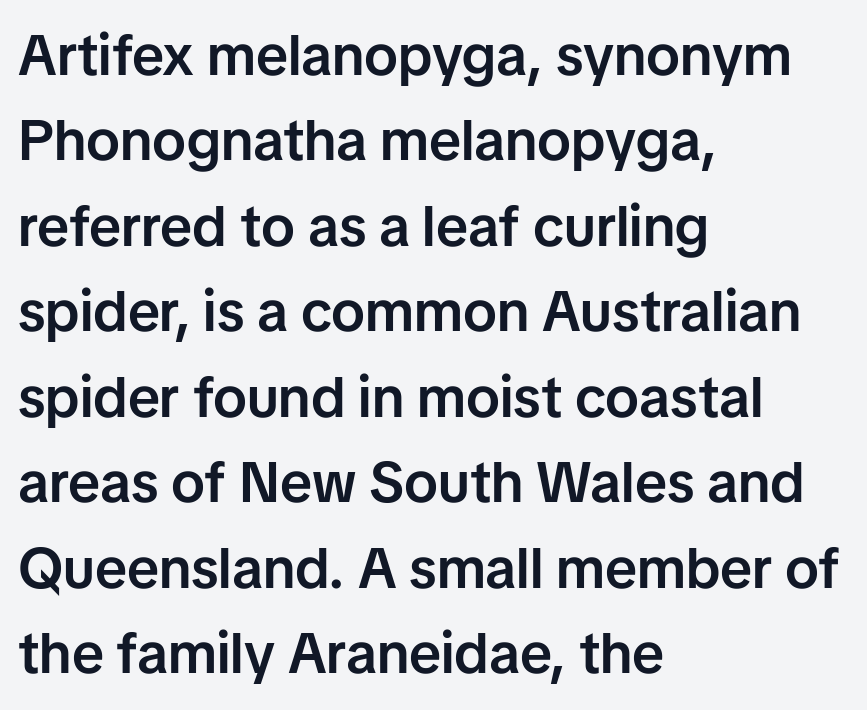
Q: Is the text bold? A: Semi-bold.
Q: Is the text italic (slanted)? A: No, it is upright.
Q: Is the typeface a serif or a sans-serif typeface? A: Sans-serif.
Q: Is the text underlined? A: No.
Q: How is the paragraph aligned? A: Left-aligned.
Q: Is the spacing between letters normal or unusually wide? A: Normal.
Q: Is the spacing between lines tight, normal or loose? A: Normal.
Q: Width (condensed, normal, or wide)? A: Normal.
Q: Stroke contrast? A: Low.
Q: x-height? A: Medium.
Q: Monospaced? A: No.
